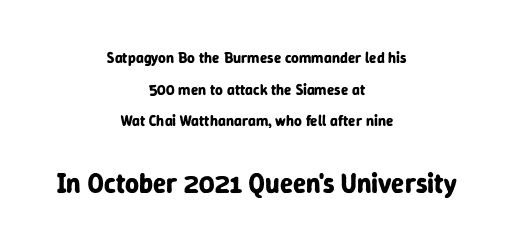
{"italic": "no", "bold": "yes", "underline": "no", "align": "center", "line_spacing": "loose", "line_spacing_ratio": 2.11, "letter_spacing": "normal", "letter_spacing_em": 0.0, "larger_block": "second", "size_ratio": 1.8, "glyph_px": 27}
